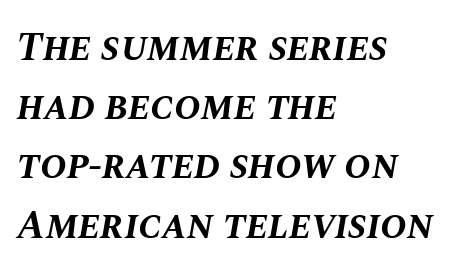
{"italic": "yes", "lean": "right", "slant_degrees": 10, "bold": "yes", "weight": "bold", "width": "normal", "stroke_contrast": "medium", "x_height": "large", "monospaced": "no", "underline": "no", "align": "left", "line_spacing": "normal", "line_spacing_ratio": 1.48, "letter_spacing": "normal", "letter_spacing_em": 0.0, "glyph_px": 40}
